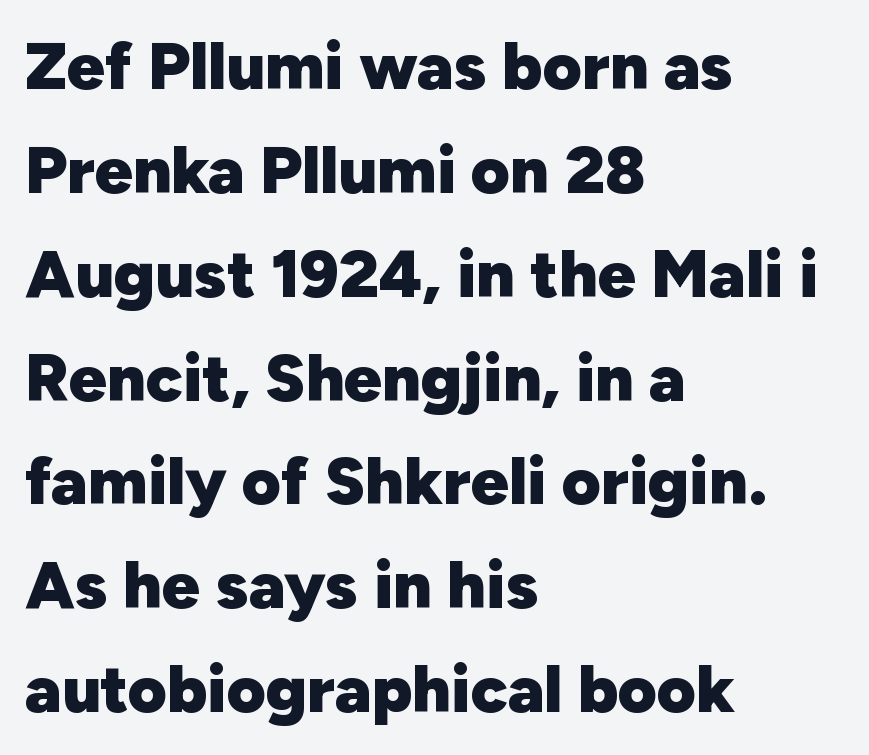
The image shows 67 px heavy sans-serif type, upright; set left-aligned, normal line spacing (1.55x), normal letter spacing, not underlined; low stroke contrast and a medium x-height.
